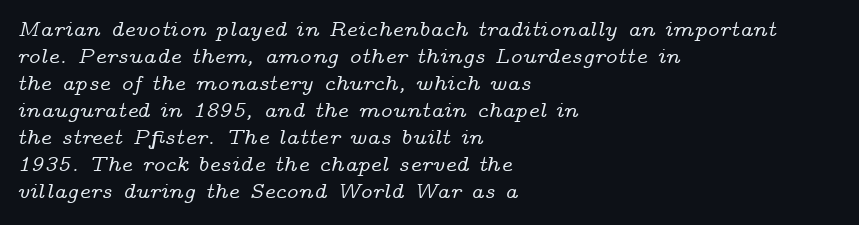
The image shows 22 px text type, italic (leaning right); set left-aligned, line spacing 1.23x, normal letter spacing, not underlined.
